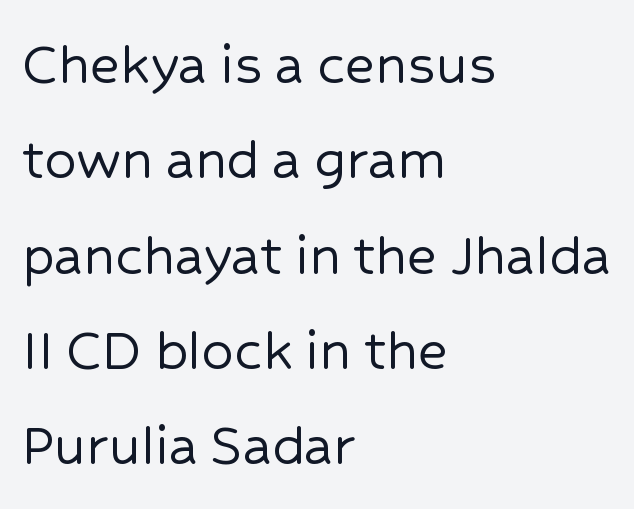
Q: Is the text italic (slanted)? A: No, it is upright.
Q: Is the typeface a serif or a sans-serif typeface? A: Sans-serif.
Q: Is the text underlined? A: No.
Q: How is the paragraph aligned? A: Left-aligned.
Q: Is the spacing between letters normal or unusually wide? A: Normal.
Q: Is the spacing between lines tight, normal or loose? A: Normal.
Q: Width (condensed, normal, or wide)? A: Normal.
Q: Stroke contrast? A: Low.
Q: x-height? A: Medium.
Q: Monospaced? A: No.
